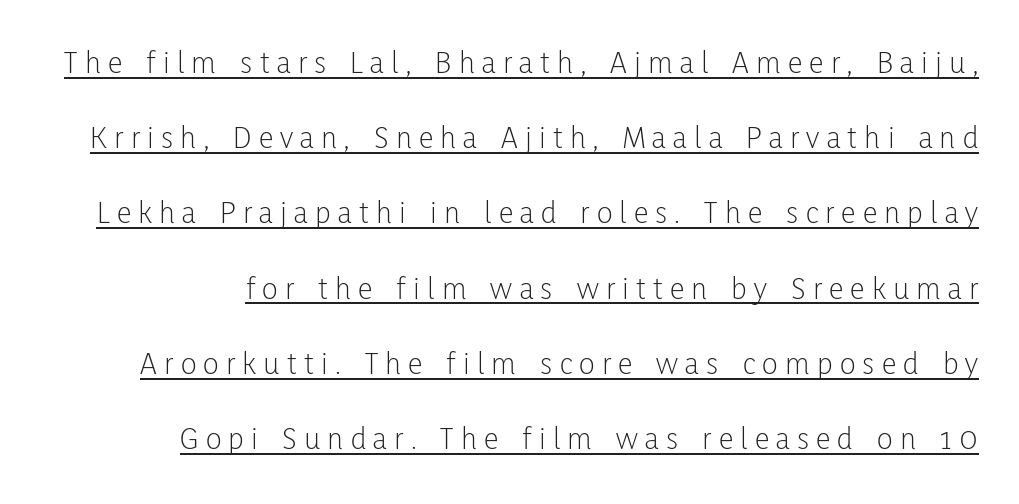
The image shows 33 px light, condensed sans-serif type, upright; set loose line spacing (2.28x), unusually wide letter spacing (+0.22 em), underlined; low stroke contrast and a medium x-height.
